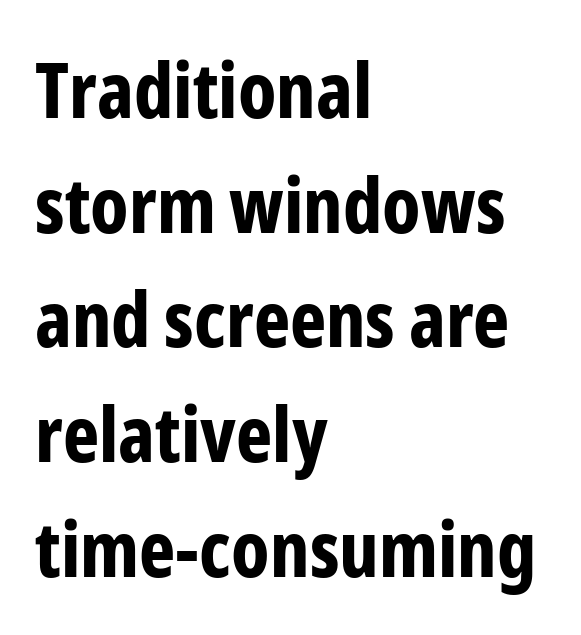
{"serif": "no", "italic": "no", "bold": "yes", "weight": "bold", "width": "condensed", "stroke_contrast": "low", "x_height": "medium", "monospaced": "no", "underline": "no", "align": "left", "line_spacing": "normal", "line_spacing_ratio": 1.49, "letter_spacing": "normal", "letter_spacing_em": 0.0, "glyph_px": 77}
